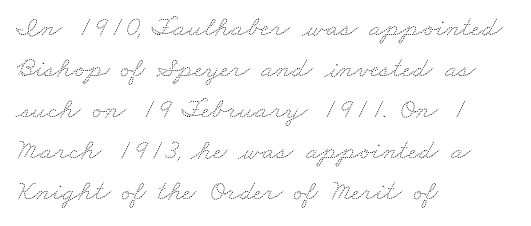
The image shows 29 px thin, wide type; set left-aligned, normal line spacing (1.41x), normal letter spacing, not underlined; medium stroke contrast and a small x-height.
